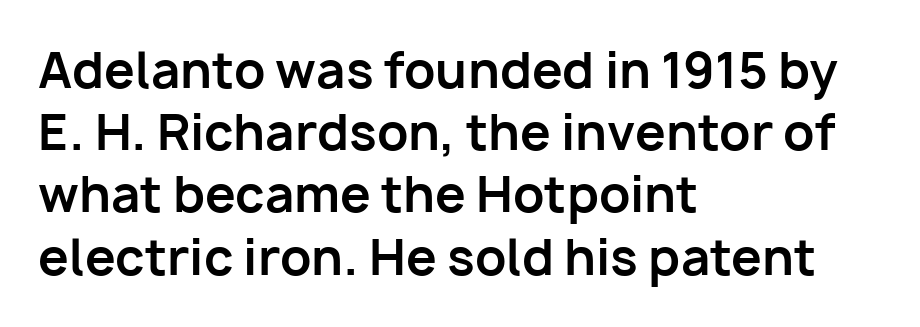
{"serif": "no", "italic": "no", "bold": "yes", "weight": "bold", "width": "normal", "stroke_contrast": "low", "x_height": "medium", "monospaced": "no", "underline": "no", "align": "left", "line_spacing": "normal", "line_spacing_ratio": 1.27, "letter_spacing": "normal", "letter_spacing_em": 0.0, "glyph_px": 49}
